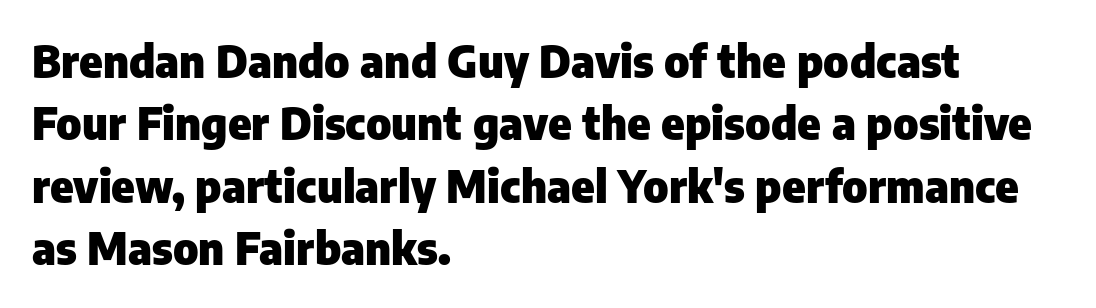
Any mark beneath the type? The region is blank. The passage shown is typed in a proportional face where columns would drift. This sample uses plain, unmodified letter spacing. Evenly set lines give the paragraph a standard silhouette.
